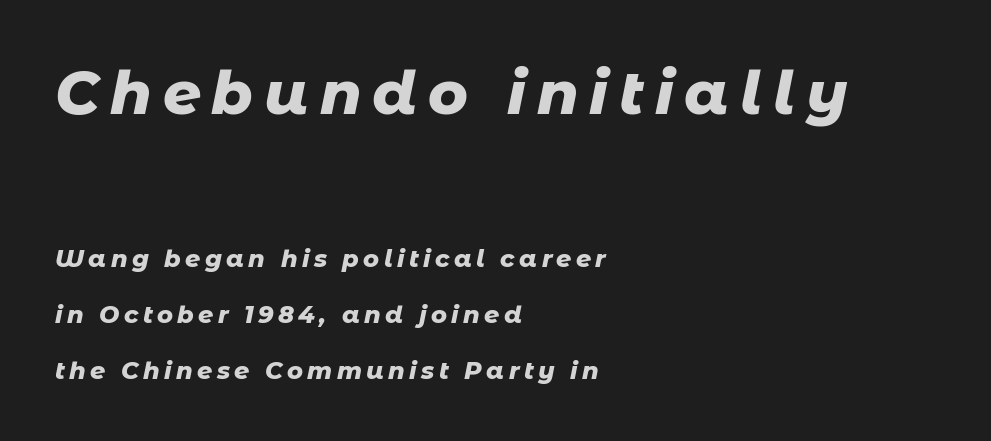
Q: Is the text bold? A: Yes.
Q: Is the text italic (slanted)? A: Yes, it leans right by about 11 degrees.
Q: Is the text underlined? A: No.
Q: How is the paragraph aligned? A: Left-aligned.
Q: Is the spacing between lines tight, normal or loose? A: Loose.
Q: Which block of text is set in a larger size, the first (top) or the second (bottom)? A: The first (top) one.
Q: Width (condensed, normal, or wide)? A: Normal.
Q: Stroke contrast? A: Low.
Q: x-height? A: Medium.
Q: Monospaced? A: No.
